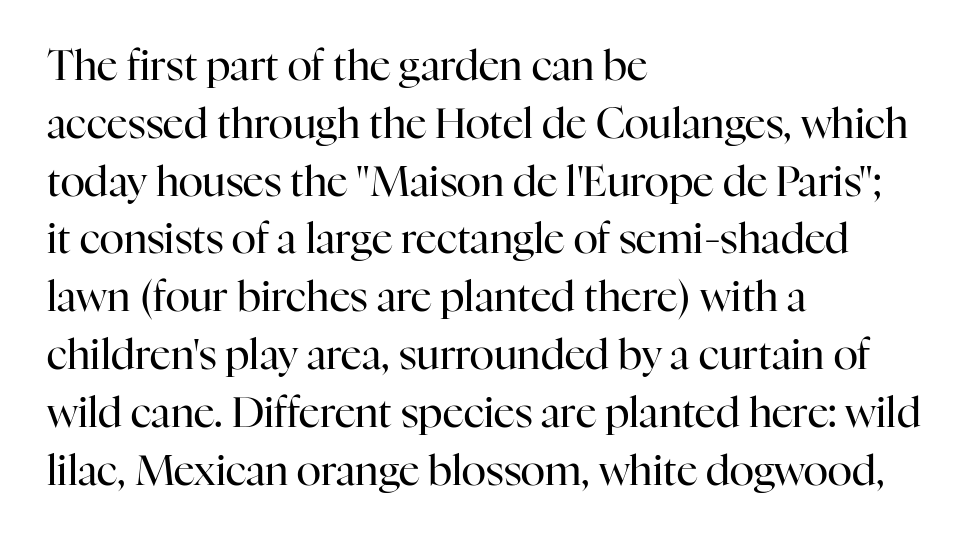
Q: Is the text bold? A: No.
Q: Is the text italic (slanted)? A: No, it is upright.
Q: Is the typeface a serif or a sans-serif typeface? A: Serif.
Q: Is the text underlined? A: No.
Q: How is the paragraph aligned? A: Left-aligned.
Q: Is the spacing between letters normal or unusually wide? A: Normal.
Q: Is the spacing between lines tight, normal or loose? A: Normal.
Q: Width (condensed, normal, or wide)? A: Normal.
Q: Stroke contrast? A: High.
Q: x-height? A: Medium.
Q: Monospaced? A: No.
